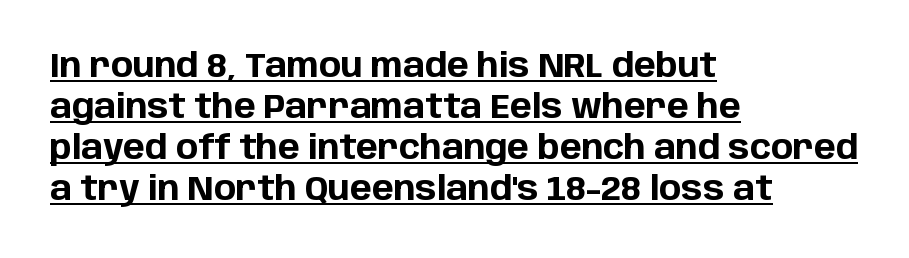
Q: Is the text bold? A: Yes.
Q: Is the text italic (slanted)? A: No, it is upright.
Q: Is the typeface a serif or a sans-serif typeface? A: Sans-serif.
Q: Is the text underlined? A: Yes.
Q: How is the paragraph aligned? A: Left-aligned.
Q: Is the spacing between letters normal or unusually wide? A: Normal.
Q: Width (condensed, normal, or wide)? A: Normal.
Q: Stroke contrast? A: Low.
Q: x-height? A: Large.
Q: Monospaced? A: No.
